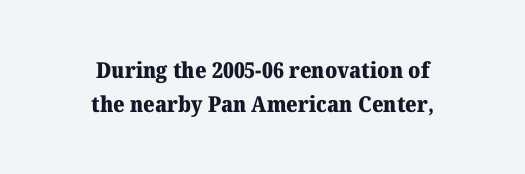
A typesetter would call this zero additional tracking. Type without underlining. In terms of weight, the rendering is a true, heavy bold. The line-height multiplier appears to be the usual default. The paragraph shown floats in the horizontal middle.
